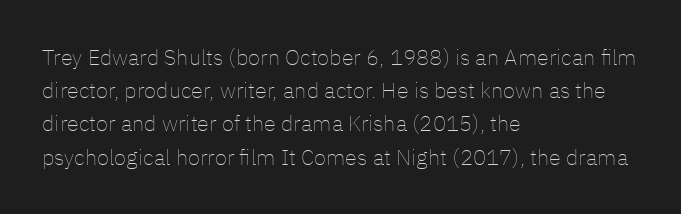
{"italic": "no", "bold": "no", "underline": "no", "align": "left", "line_spacing": "normal", "line_spacing_ratio": 1.51, "letter_spacing": "normal", "letter_spacing_em": 0.0, "glyph_px": 22}
